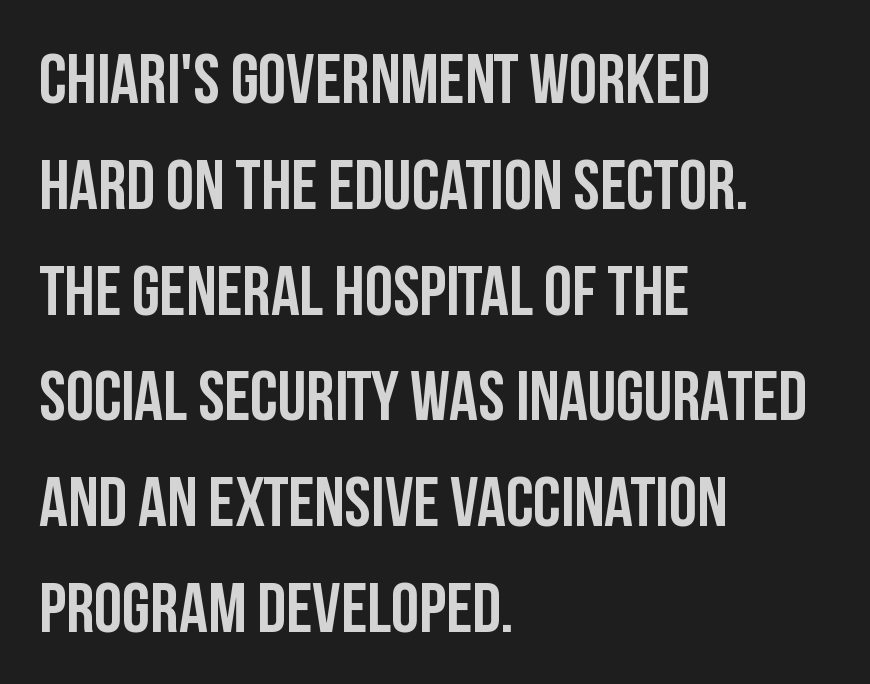
{"serif": "no", "italic": "no", "bold": "yes", "weight": "semibold", "width": "condensed", "stroke_contrast": "low", "x_height": "large", "monospaced": "no", "underline": "no", "align": "left", "line_spacing": "normal", "line_spacing_ratio": 1.49, "letter_spacing": "normal", "letter_spacing_em": 0.0, "glyph_px": 71}
